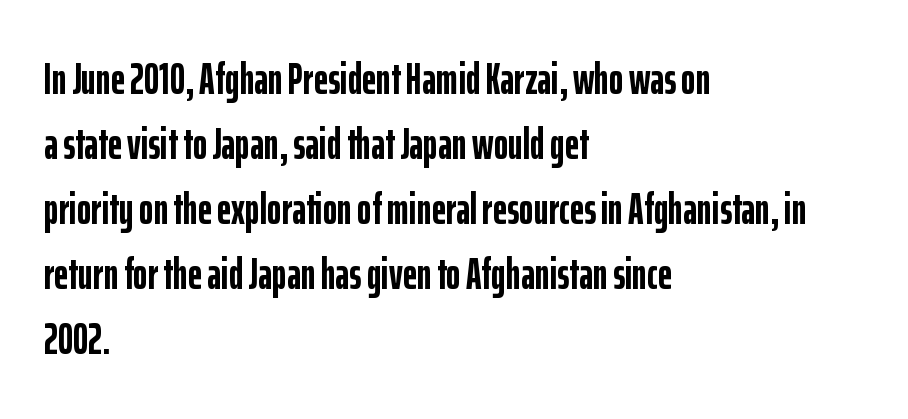
Q: Is the text bold? A: Yes.
Q: Is the text italic (slanted)? A: No, it is upright.
Q: Is the typeface a serif or a sans-serif typeface? A: Sans-serif.
Q: Is the text underlined? A: No.
Q: How is the paragraph aligned? A: Left-aligned.
Q: Is the spacing between letters normal or unusually wide? A: Normal.
Q: Is the spacing between lines tight, normal or loose? A: Normal.
Q: Width (condensed, normal, or wide)? A: Condensed.
Q: Stroke contrast? A: Low.
Q: x-height? A: Medium.
Q: Monospaced? A: No.
